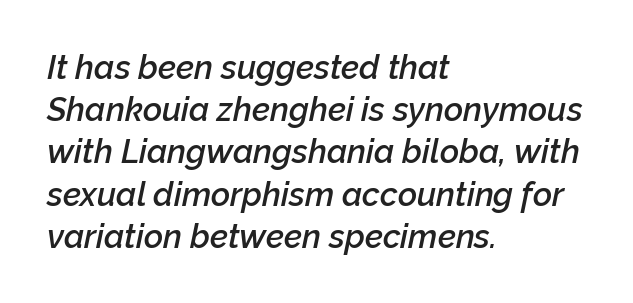
The image shows 33 px semibold type, italic (leaning right); set left-aligned, normal line spacing (1.28x), normal letter spacing, not underlined; low stroke contrast and a medium x-height.
